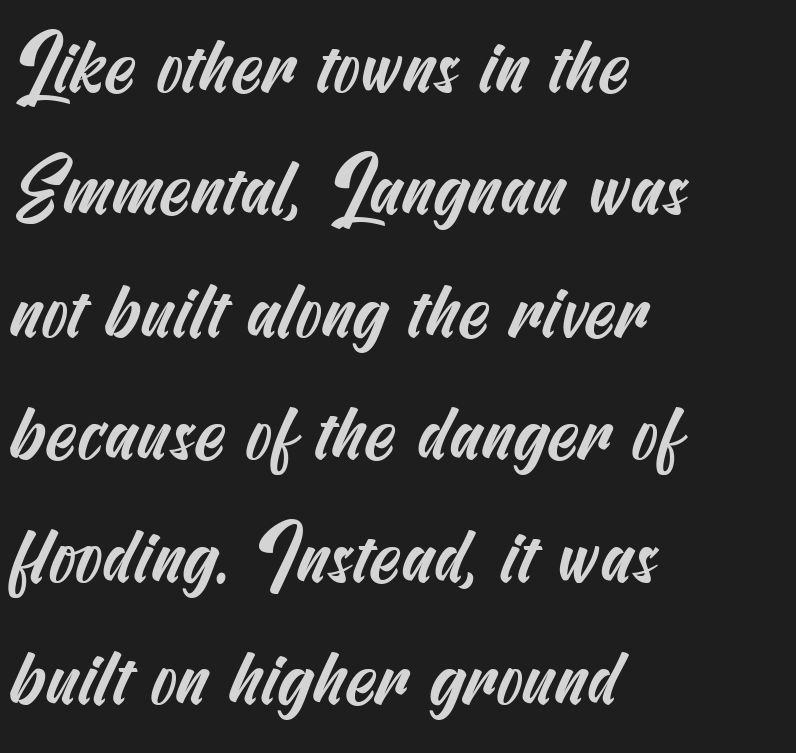
{"serif": "no", "width": "condensed", "stroke_contrast": "medium", "x_height": "small", "underline": "no", "align": "left", "line_spacing": "normal", "line_spacing_ratio": 1.57, "letter_spacing": "normal", "letter_spacing_em": 0.0, "glyph_px": 78}
